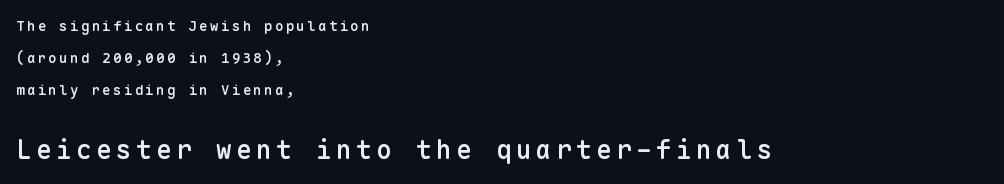
Posture: upright roman. Reading top to bottom, the characters get bigger at the block break. Nobody drew a line under any word here. The compositor pushed each line to the left boundary. These words are printed semibold, heavier than regular yet not bold.
